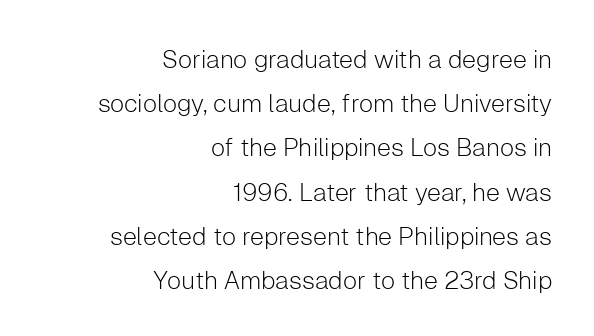
Short and long lines alike share a common ending point at right. The specimen omits any rule beneath the text block's lines. No extra ink here — the face is not bold. Spacing between characters is what you'd get straight out of the box. If you drew a line through each stem, it would be perfectly vertical.
